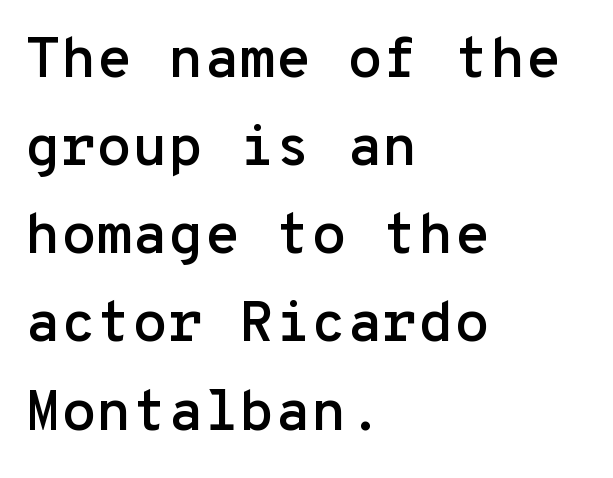
The image shows 58 px sans-serif type, upright, monospaced; set left-aligned, normal line spacing (1.52x), normal letter spacing, not underlined; low stroke contrast and a medium x-height.
